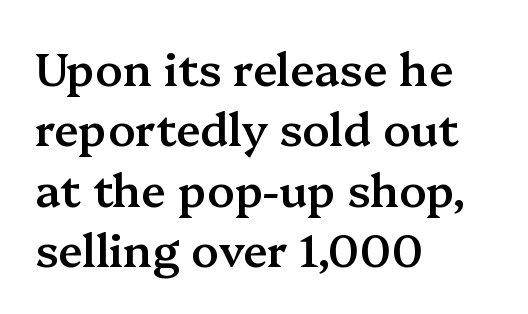
These lines are rendered in a variable-pitch font. The glyphs in this specimen are seriffed. Horizontal bands of white between lines are of average thickness. Nope, not italic — everything's standing straight. Bare-footed words on every line.
